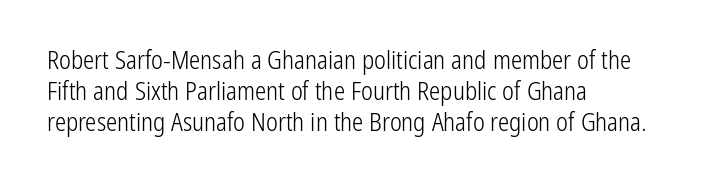
The image shows 25 px text type, upright; set left-aligned, normal line spacing (1.25x), normal letter spacing, not underlined.
